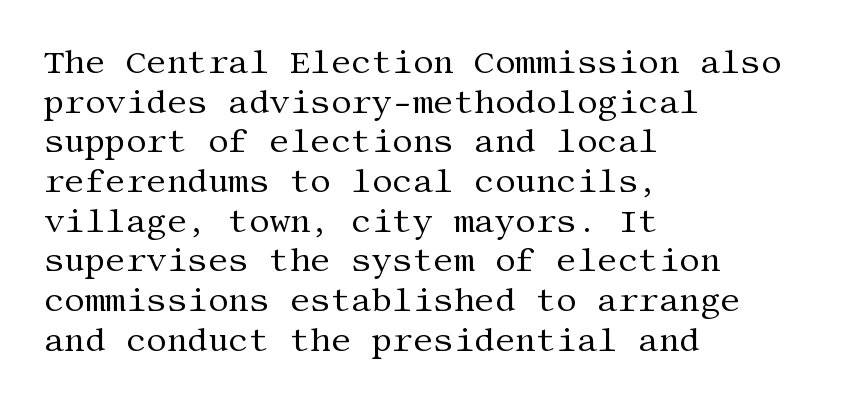
Q: Is the text bold? A: No.
Q: Is the text italic (slanted)? A: No, it is upright.
Q: Is the typeface a serif or a sans-serif typeface? A: Serif.
Q: Is the text underlined? A: No.
Q: How is the paragraph aligned? A: Left-aligned.
Q: Is the spacing between letters normal or unusually wide? A: Normal.
Q: Width (condensed, normal, or wide)? A: Normal.
Q: Stroke contrast? A: Medium.
Q: x-height? A: Large.
